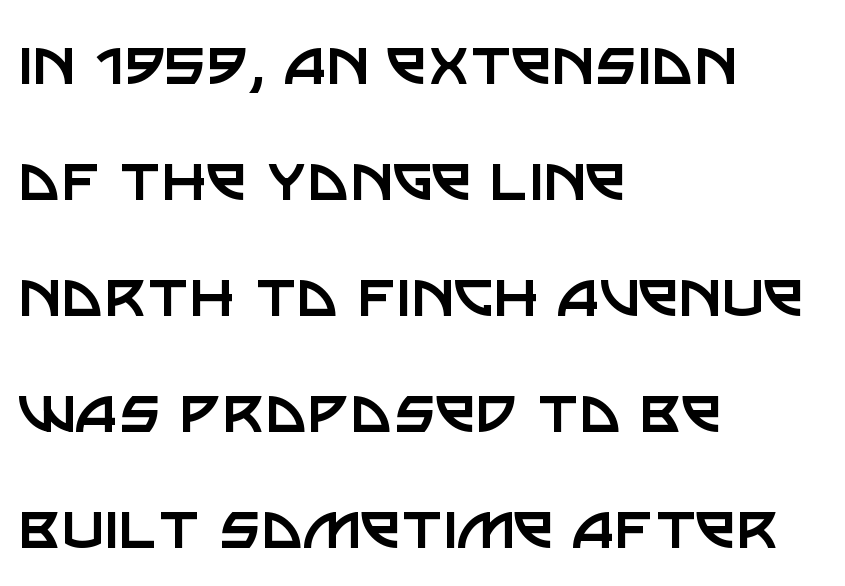
Q: Is the text bold? A: No.
Q: Is the text italic (slanted)? A: No, it is upright.
Q: Is the typeface a serif or a sans-serif typeface? A: Sans-serif.
Q: Is the text underlined? A: No.
Q: How is the paragraph aligned? A: Left-aligned.
Q: Is the spacing between letters normal or unusually wide? A: Normal.
Q: Is the spacing between lines tight, normal or loose? A: Normal.
Q: Width (condensed, normal, or wide)? A: Normal.
Q: Stroke contrast? A: Low.
Q: x-height? A: Large.
Q: Monospaced? A: No.
